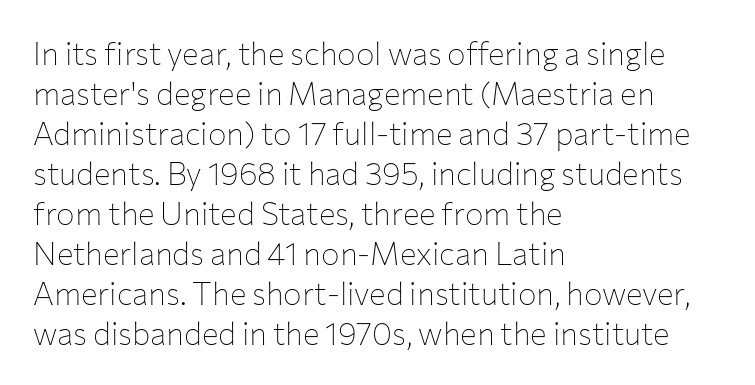
Q: Is the text bold? A: No.
Q: Is the text italic (slanted)? A: No, it is upright.
Q: Is the typeface a serif or a sans-serif typeface? A: Sans-serif.
Q: Is the text underlined? A: No.
Q: How is the paragraph aligned? A: Left-aligned.
Q: Is the spacing between letters normal or unusually wide? A: Normal.
Q: Is the spacing between lines tight, normal or loose? A: Normal.
Q: Width (condensed, normal, or wide)? A: Normal.
Q: Stroke contrast? A: Low.
Q: x-height? A: Medium.
Q: Monospaced? A: No.
